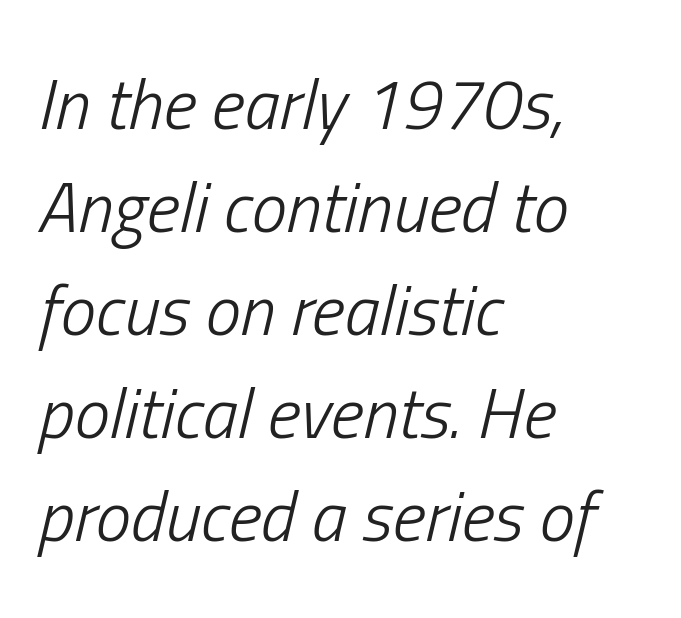
{"italic": "yes", "lean": "right", "slant_degrees": 13, "bold": "no", "weight": "light", "width": "condensed", "stroke_contrast": "low", "x_height": "medium", "monospaced": "no", "underline": "no", "align": "left", "line_spacing": "normal", "line_spacing_ratio": 1.45, "letter_spacing": "normal", "letter_spacing_em": 0.0, "glyph_px": 71}
